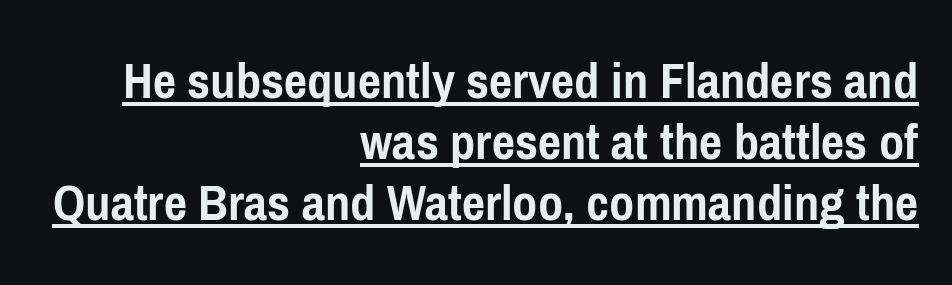
Reading down the column, the eye jumps only a short way to each next line. Is there an underline? Yes — a line sits under the letters. The font family rendered here belongs to the sans-serif group. Italic? Not at all — the glyphs are vertical. Layout note: lines flush right. Weight: bold.
